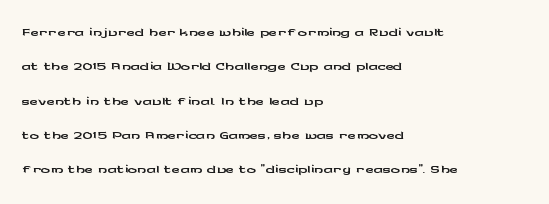
{"italic": "no", "underline": "no", "align": "left", "line_spacing": "normal", "line_spacing_ratio": 1.49, "letter_spacing": "normal", "letter_spacing_em": 0.0, "glyph_px": 23}
